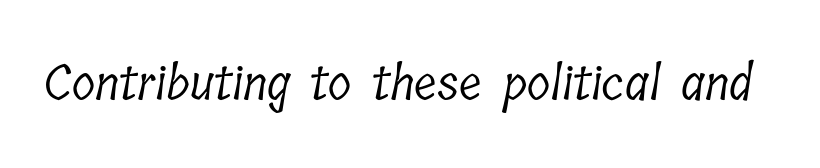
The image shows 48 px light, condensed serif type; set normal letter spacing, not underlined; low stroke contrast and a medium x-height.
